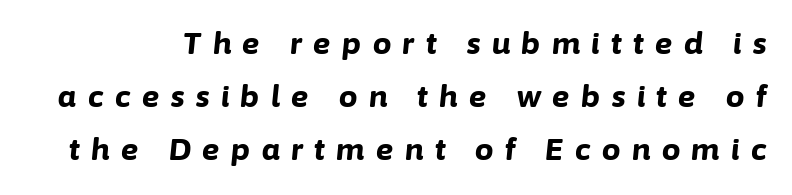
The image shows 29 px bold type, italic (leaning right); set line spacing 1.83x, unusually wide letter spacing (+0.4 em), not underlined; low stroke contrast and a medium x-height.
